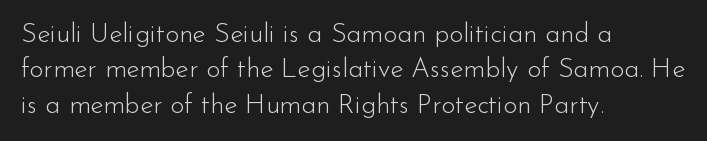
Q: Is the text bold? A: No.
Q: Is the text italic (slanted)? A: No, it is upright.
Q: Is the text underlined? A: No.
Q: How is the paragraph aligned? A: Left-aligned.
Q: Is the spacing between letters normal or unusually wide? A: Normal.
Q: Is the spacing between lines tight, normal or loose? A: Normal.
